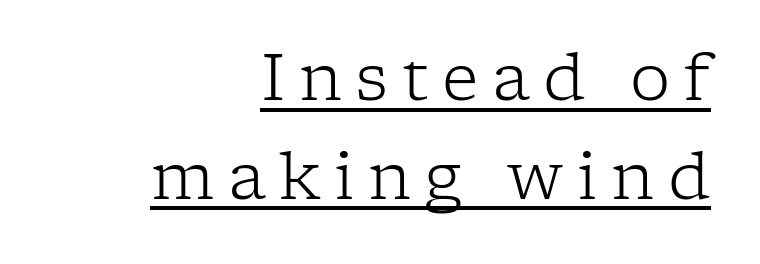
{"serif": "yes", "italic": "no", "bold": "no", "weight": "light", "width": "normal", "stroke_contrast": "low", "x_height": "medium", "monospaced": "no", "underline": "yes", "align": "right", "line_spacing": "normal", "line_spacing_ratio": 1.54, "letter_spacing": "wide", "letter_spacing_em": 0.21, "glyph_px": 64}
